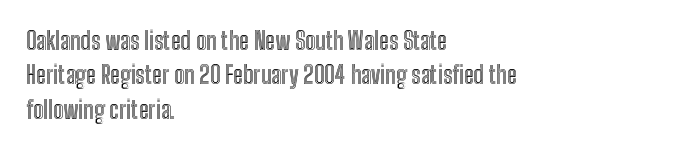
The image shows 24 px text type, upright; set left-aligned, normal line spacing (1.43x), normal letter spacing, not underlined.
